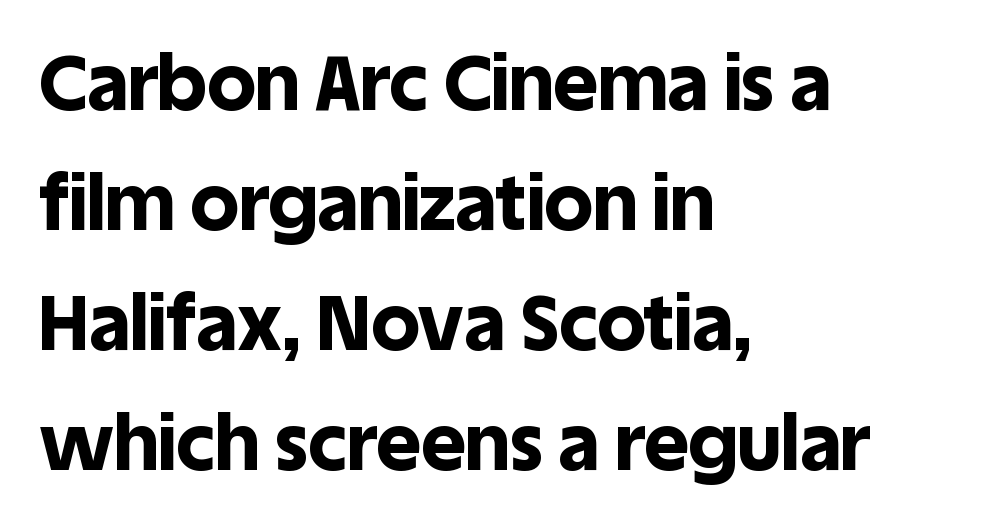
Type style note: lacks serifs. The rendering keeps characters at their native spacing. Horizontal bands of white between lines are of average thickness. You could not count columns in this text — the font is proportionally spaced. The zone under the glyphs is completely vacant.
